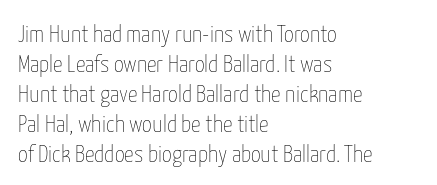
The image shows 24 px text type, upright; set left-aligned, normal line spacing (1.25x), normal letter spacing, not underlined.
